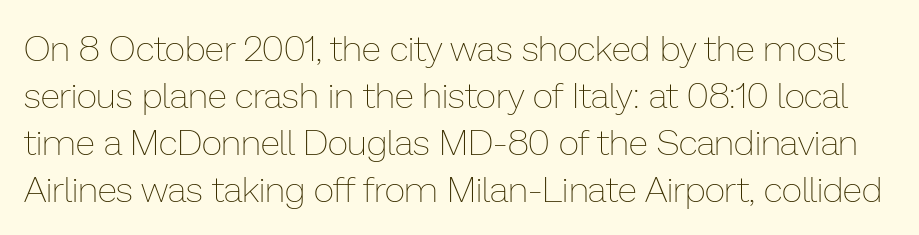
The specimen reads as upright at a glance. The letters advance in unequal steps, a hallmark of proportional type. Stem width sits at or under what a default text font uses. Evenly set lines give the paragraph a standard silhouette.
